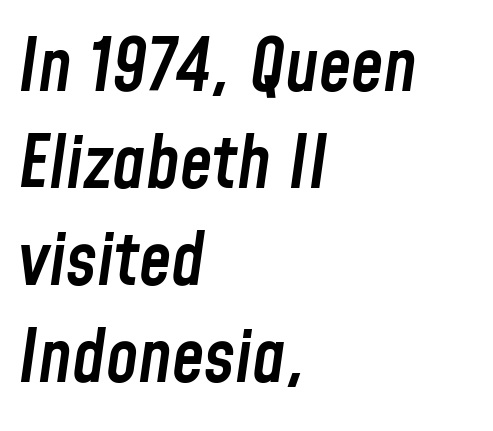
The type is set solid horizontally, with unmodified tracking. As a designer I'd log this as weight 600, semibold. Left-aligned paragraph, ragged on the right. Lines of text with bare space underneath. The block of text has a typical density, with ordinary space between rows.
